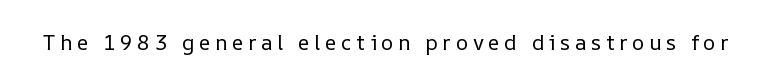
The image shows 21 px text type, upright; set unusually wide letter spacing (+0.22 em), not underlined.
